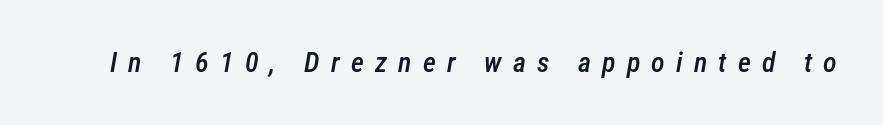
Varying glyph widths throughout — classic text-font behaviour. In terms of weight, the rendering is demibold, just under bold. Underlining? Definitely not there. Spacing between characters has been opened up far beyond the box default. The typography opts for an oblique posture over an upright one.
